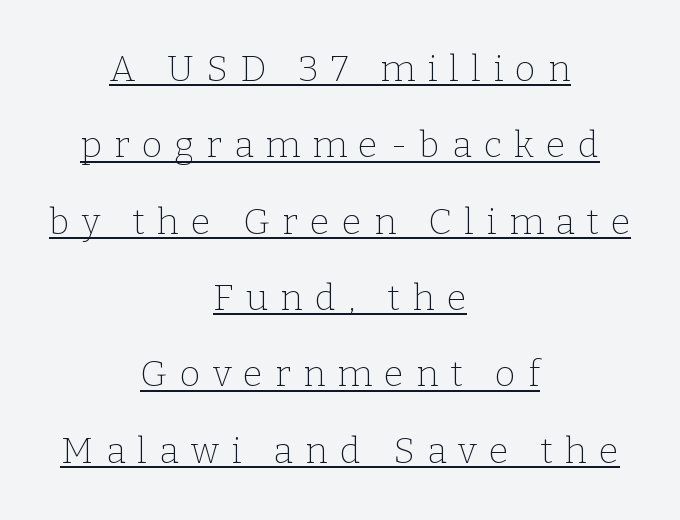
Nothing heavy about these letters — not bold at all. You could not count columns in this text — the font is proportionally spaced. The line-height multiplier appears high, well above default. How are the letters spaced? Widely, with obvious added tracking. Compared with undecorated copy, this sample adds a rule below the words. The text block is weighted toward neither margin, spreading evenly from the middle.
